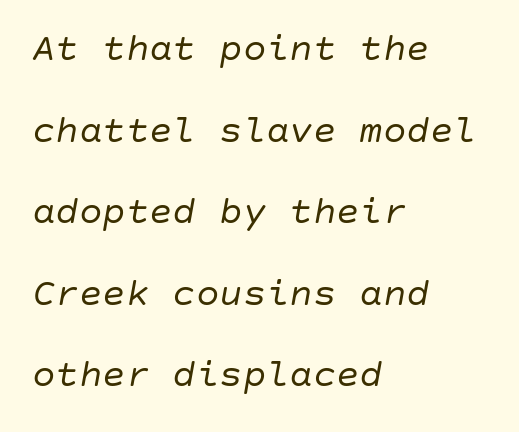
The zone under the glyphs is completely vacant. A typesetter would call this leading open, well beyond the default. The rendering keeps characters at their native spacing. No chunkiness to these letters — they're not bold. Slant detected: the letters are inclined. Horizontally, the lines are justified to the leading edge only.
